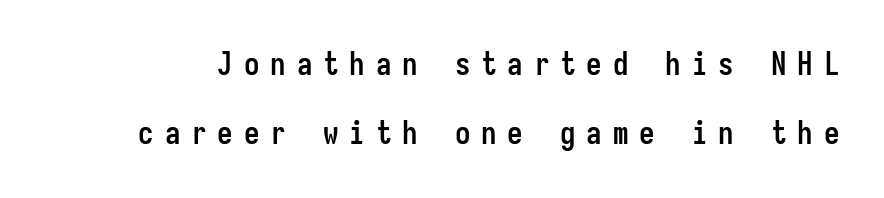
{"serif": "no", "italic": "no", "bold": "yes", "weight": "semibold", "width": "condensed", "stroke_contrast": "low", "x_height": "medium", "monospaced": "yes", "underline": "no", "line_spacing": "loose", "line_spacing_ratio": 2.21, "letter_spacing": "wide", "letter_spacing_em": 0.35, "glyph_px": 31}
